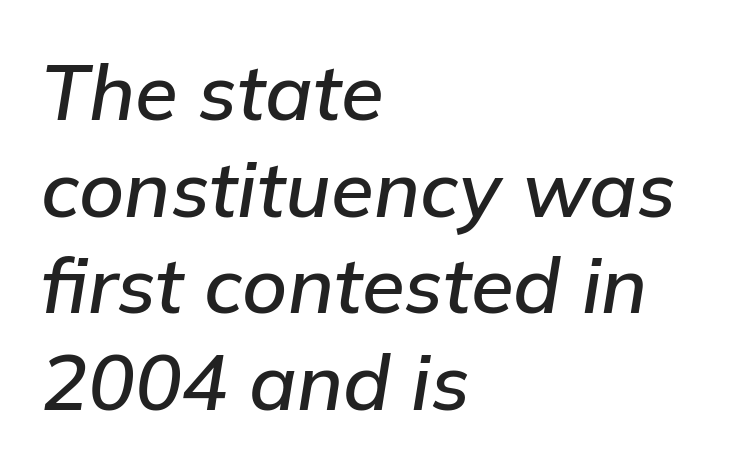
A typesetter would call this proportional, since set widths differ per character. Plain, unruled lines of type. In terms of letterspacing, this is plain default setting. Tall strokes in this sample are angled rather than plumb. The paragraph has a hard left edge and a soft right edge.
